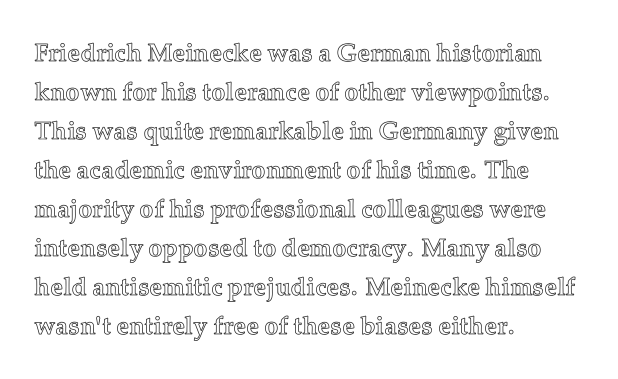
Q: Is the text italic (slanted)? A: No, it is upright.
Q: Is the text underlined? A: No.
Q: How is the paragraph aligned? A: Left-aligned.
Q: Is the spacing between letters normal or unusually wide? A: Normal.
Q: Is the spacing between lines tight, normal or loose? A: Normal.
